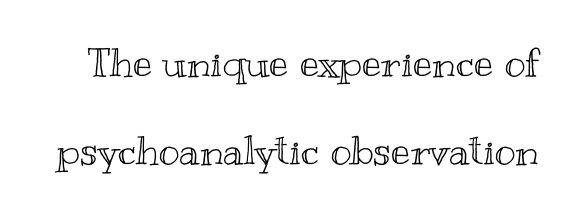
{"italic": "no", "width": "wide", "x_height": "small", "monospaced": "no", "underline": "no", "line_spacing": "loose", "line_spacing_ratio": 2.21, "letter_spacing": "normal", "letter_spacing_em": 0.0, "glyph_px": 40}
